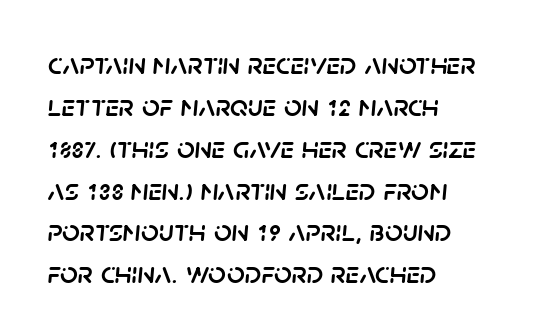
{"italic": "yes", "lean": "right", "slant_degrees": 5, "width": "normal", "stroke_contrast": "low", "x_height": "large", "monospaced": "no", "underline": "no", "align": "left", "line_spacing": "normal", "line_spacing_ratio": 1.35, "letter_spacing": "normal", "letter_spacing_em": 0.0, "glyph_px": 31}
